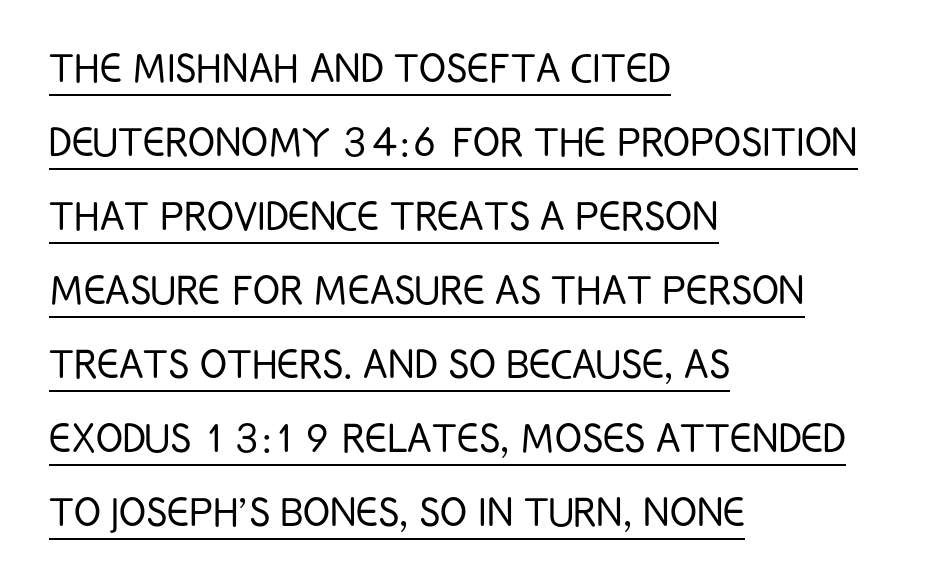
The image shows 50 px light, condensed sans-serif type, upright; set left-aligned, normal line spacing (1.48x), normal letter spacing, underlined; low stroke contrast and a large x-height.
